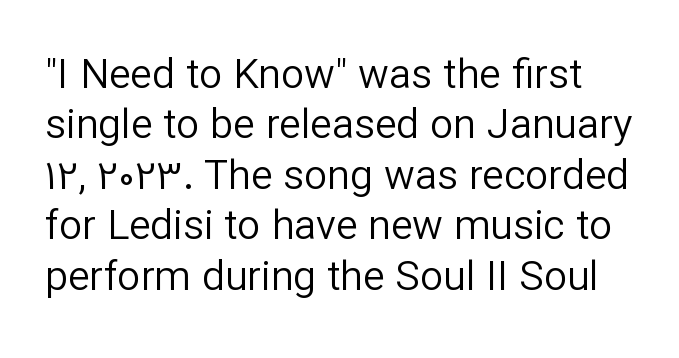
The image shows 41 px regular-weight sans-serif type, upright; set line spacing 1.23x, normal letter spacing, not underlined; low stroke contrast and a medium x-height.
